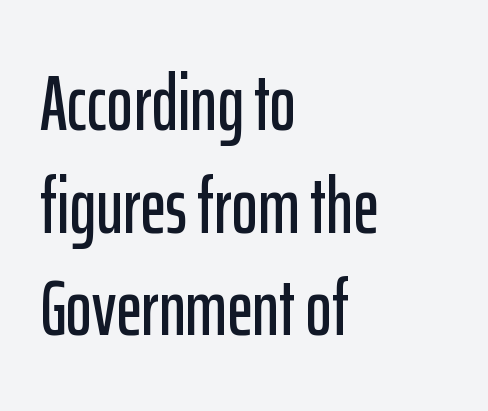
The rag falls on the right side of this text block. The passage shown is typed in a proportional face where columns would drift. Regular leading. The horizontal fit of the characters is conventional and even. A roman cut, with each character standing at attention.
